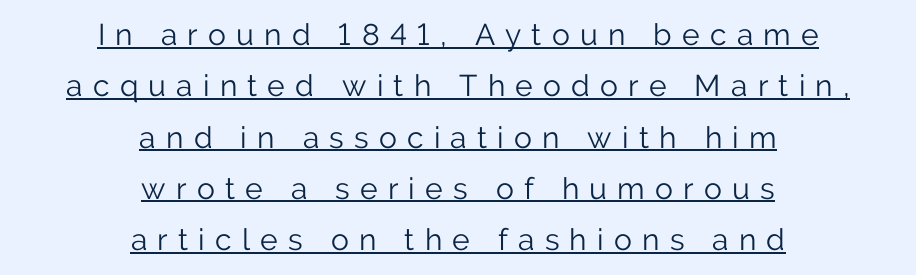
The image shows 30 px light sans-serif type, upright; set centered, line spacing 1.71x, unusually wide letter spacing (+0.34 em), underlined; low stroke contrast and a medium x-height.
